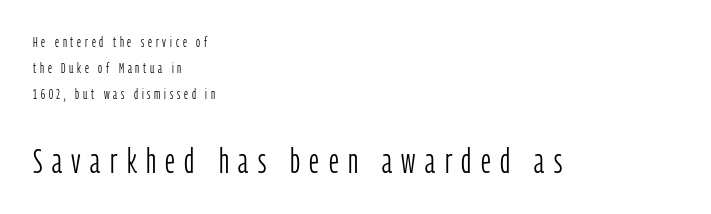
The image shows 35 px light, condensed sans-serif type, upright; set left-aligned, line spacing 1.85x, unusually wide letter spacing (+0.27 em), not underlined; the second (bottom) block is 2.5x larger; low stroke contrast and a medium x-height.
